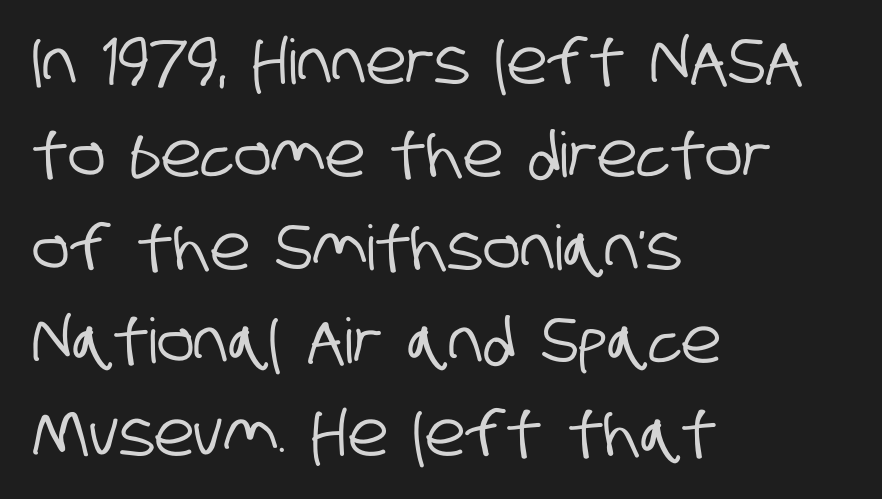
{"serif": "no", "width": "condensed", "stroke_contrast": "low", "x_height": "large", "monospaced": "no", "underline": "no", "align": "left", "line_spacing": "normal", "line_spacing_ratio": 1.5, "letter_spacing": "normal", "letter_spacing_em": 0.0, "glyph_px": 62}
